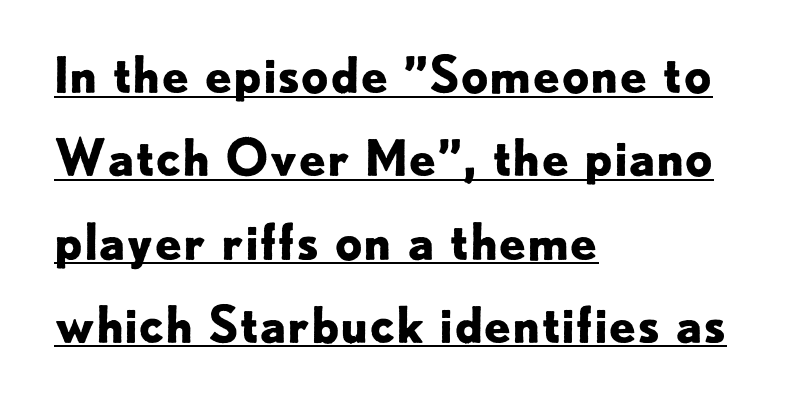
The image shows 49 px bold sans-serif type, upright; set left-aligned, normal line spacing (1.7x), normal letter spacing, underlined; low stroke contrast and a small x-height.
